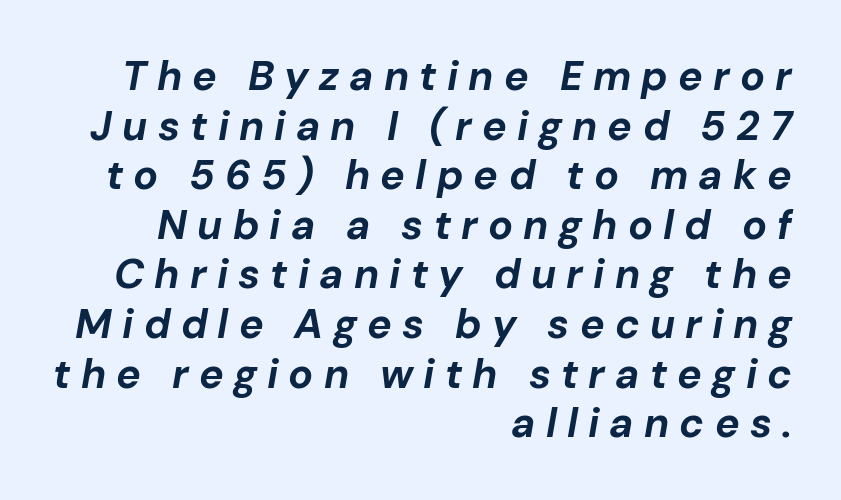
The image shows 41 px bold type, italic (leaning right); set right-aligned, line spacing 1.21x, unusually wide letter spacing (+0.25 em), not underlined; low stroke contrast and a medium x-height.
